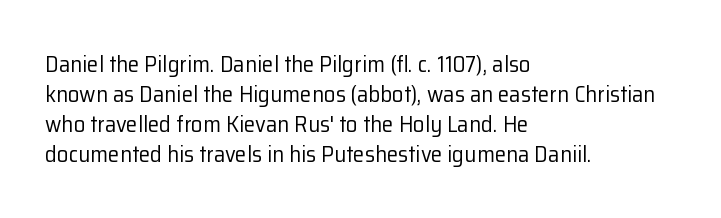
Q: Is the text bold? A: No.
Q: Is the text italic (slanted)? A: No, it is upright.
Q: Is the text underlined? A: No.
Q: How is the paragraph aligned? A: Left-aligned.
Q: Is the spacing between letters normal or unusually wide? A: Normal.
Q: Is the spacing between lines tight, normal or loose? A: Normal.
